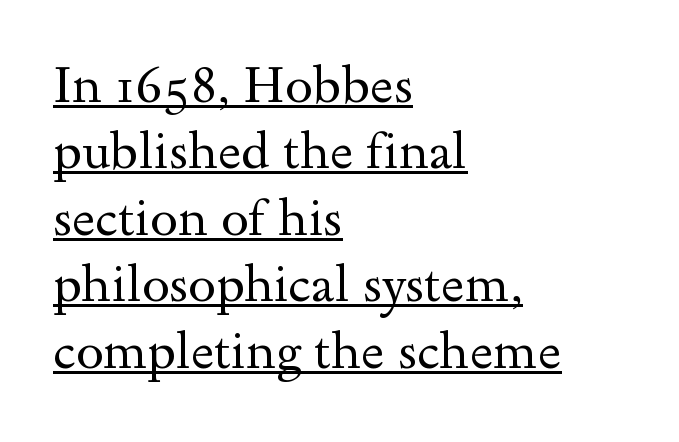
{"serif": "yes", "italic": "no", "bold": "no", "weight": "regular", "width": "wide", "x_height": "small", "monospaced": "no", "underline": "yes", "align": "left", "line_spacing": "normal", "line_spacing_ratio": 1.33, "letter_spacing": "normal", "letter_spacing_em": 0.0, "glyph_px": 50}
